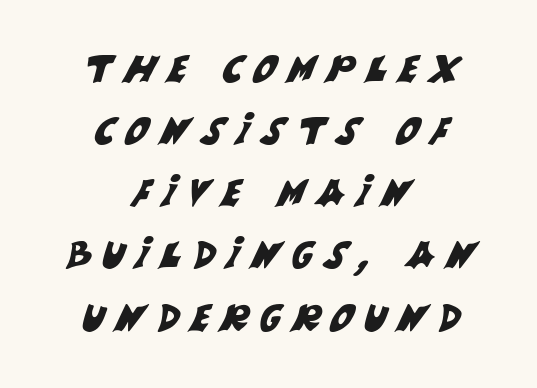
The image shows 37 px sans-serif type; set centered, normal line spacing (1.68x), unusually wide letter spacing (+0.31 em), not underlined; medium stroke contrast and a large x-height.
